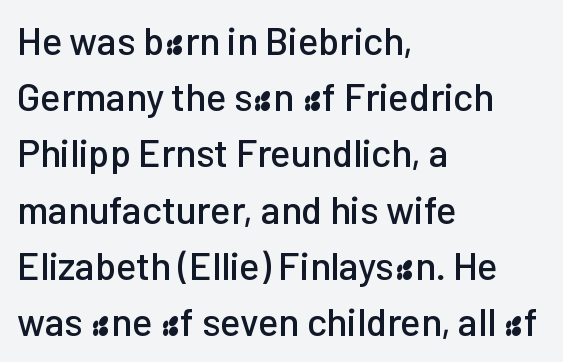
The image shows 38 px sans-serif type, upright; set left-aligned, normal line spacing (1.48x), normal letter spacing, not underlined; low stroke contrast and a medium x-height.
